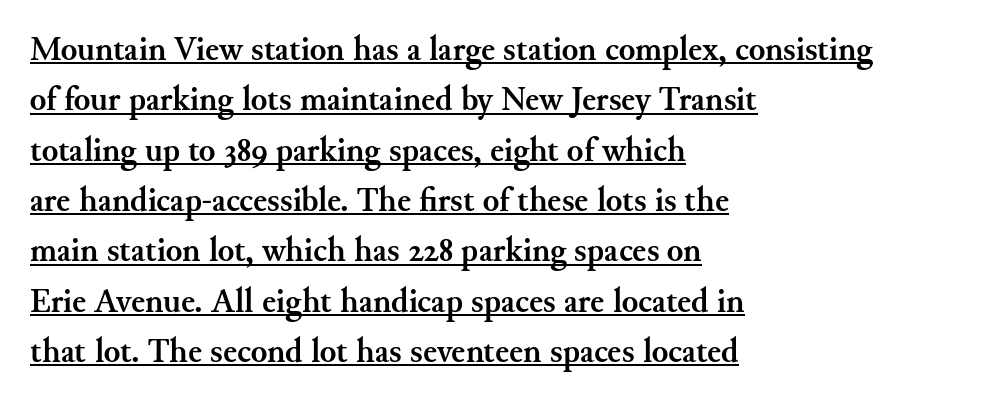
This is roman type, the default non-slanted kind. Do the characters align in a grid? No, the font is proportional. Baseline-to-baseline distance is the conventional proportion of letter height. Line beginnings align vertically; line endings do not.
